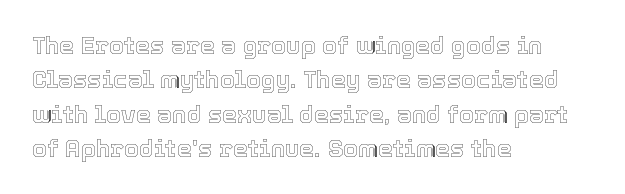
Q: Is the text italic (slanted)? A: No, it is upright.
Q: Is the text underlined? A: No.
Q: How is the paragraph aligned? A: Left-aligned.
Q: Is the spacing between letters normal or unusually wide? A: Normal.
Q: Is the spacing between lines tight, normal or loose? A: Normal.
